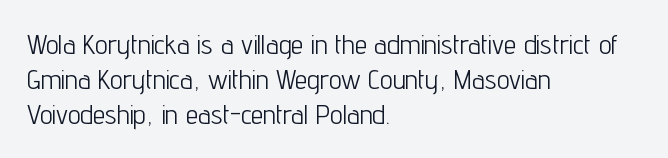
Is this a sans? Yes — the strokes have no serifs. The lines are quadded left. Any mark beneath the type? The region is blank. Weight: not bold — regular or lighter. The rendering uses a moderate line-height, typical for paragraphs.
